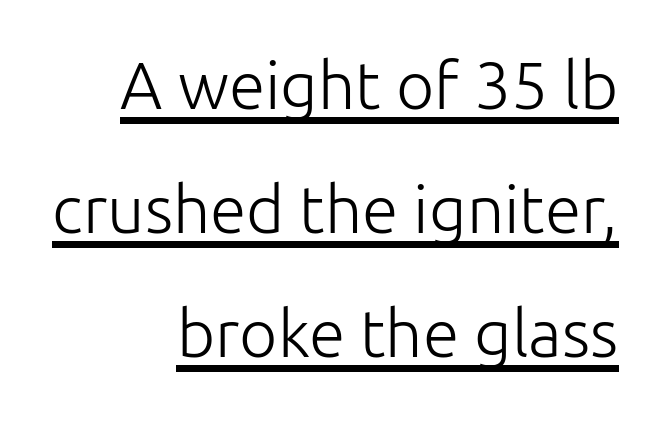
Does the type have serifs? No, each stem ends abruptly. Descenders here cross a horizontal rule under the line. Students, note that the glyphs here touch the page at normal intervals. Every row of glyphs terminates at an identical x-position on the right. When letters stand straight like this, we call the style roman or upright. Varying glyph widths throughout — classic text-font behaviour.
